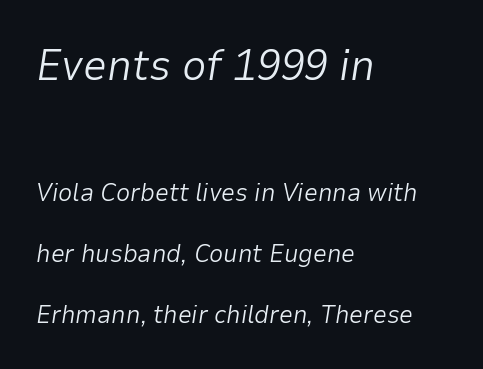
No extra tracking has been applied to these lines. Beneath every word, the page is bare. Leftover space on each line is placed entirely after the last word. Counters stay open thanks to moderate or lighter strokes. A typesetter would mark this as italic. If you measured baseline to baseline, you'd find a long distance.
